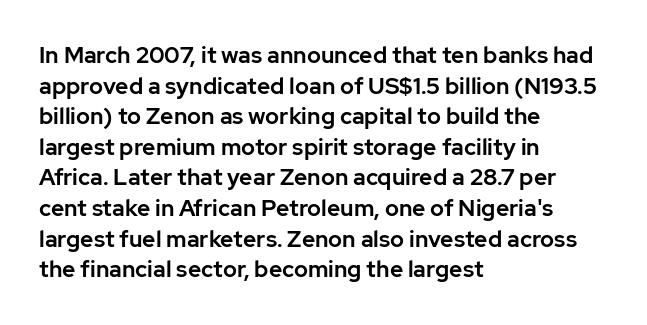
The image shows 23 px text type, upright; set left-aligned, normal line spacing (1.33x), normal letter spacing, not underlined.
